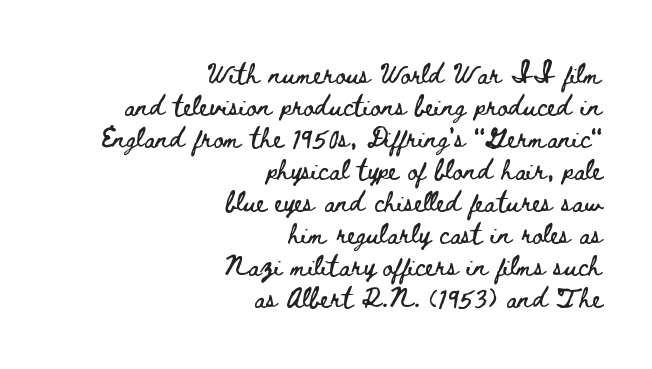
Leading: standard. Tracking here is standard; glyphs follow each other at the usual distance. One-word summary of the alignment: right. Check the space under the baseline: it is left empty.
